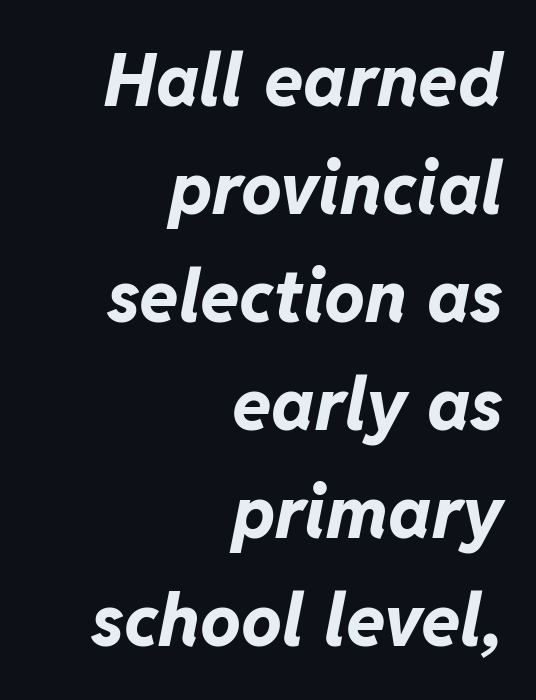
The image shows 72 px bold type, italic (leaning right); set right-aligned, normal line spacing (1.5x), normal letter spacing, not underlined; low stroke contrast and a medium x-height.
